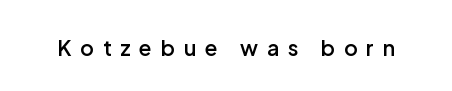
Q: Is the text bold? A: Semi-bold.
Q: Is the text italic (slanted)? A: No, it is upright.
Q: Is the text underlined? A: No.
Q: Is the spacing between letters normal or unusually wide? A: Unusually wide.
